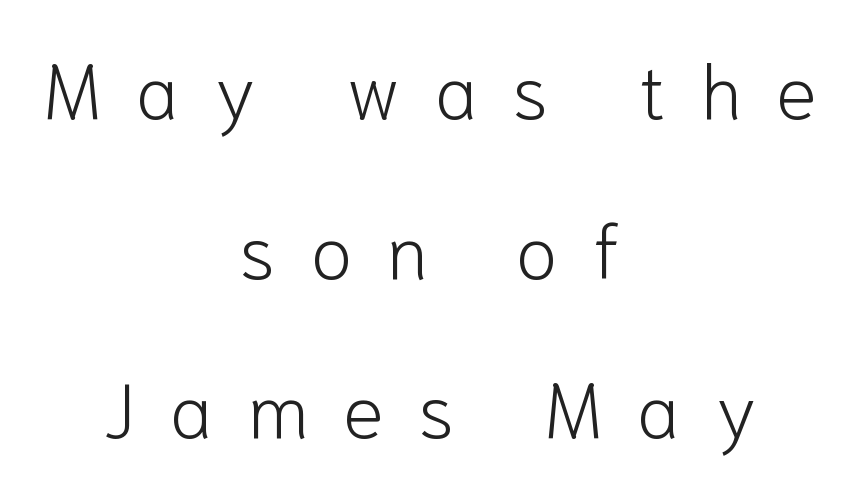
Q: Is the text bold? A: No.
Q: Is the text italic (slanted)? A: No, it is upright.
Q: Is the typeface a serif or a sans-serif typeface? A: Sans-serif.
Q: Is the text underlined? A: No.
Q: How is the paragraph aligned? A: Centered.
Q: Is the spacing between letters normal or unusually wide? A: Unusually wide.
Q: Is the spacing between lines tight, normal or loose? A: Loose.
Q: Width (condensed, normal, or wide)? A: Normal.
Q: Stroke contrast? A: Low.
Q: x-height? A: Medium.
Q: Monospaced? A: No.
